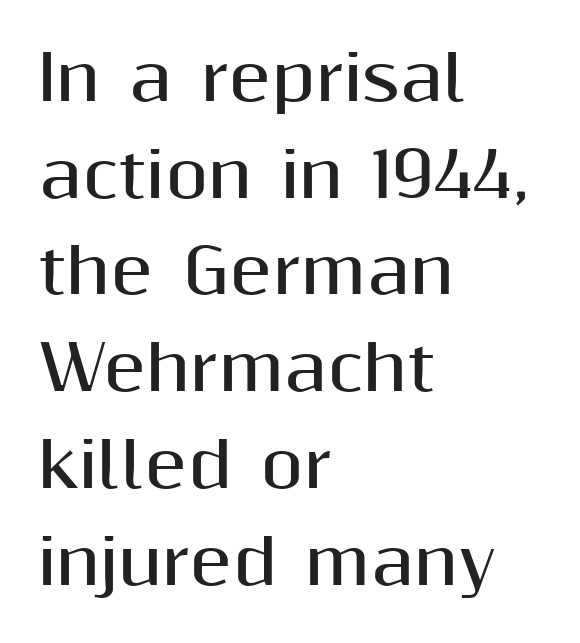
Q: Is the text bold? A: Yes.
Q: Is the text italic (slanted)? A: No, it is upright.
Q: Is the typeface a serif or a sans-serif typeface? A: Sans-serif.
Q: Is the text underlined? A: No.
Q: How is the paragraph aligned? A: Left-aligned.
Q: Is the spacing between letters normal or unusually wide? A: Normal.
Q: Is the spacing between lines tight, normal or loose? A: Normal.
Q: Width (condensed, normal, or wide)? A: Normal.
Q: Stroke contrast? A: Medium.
Q: x-height? A: Medium.
Q: Monospaced? A: No.
